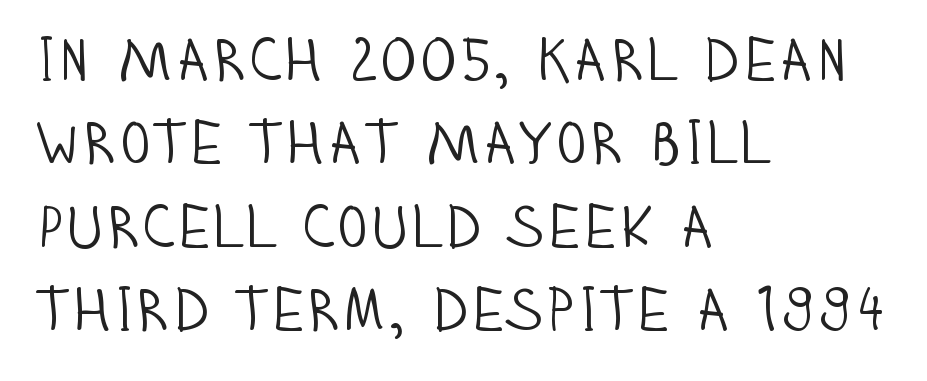
Q: Is the text bold? A: No.
Q: Is the text italic (slanted)? A: No, it is upright.
Q: Is the typeface a serif or a sans-serif typeface? A: Sans-serif.
Q: Is the text underlined? A: No.
Q: How is the paragraph aligned? A: Left-aligned.
Q: Is the spacing between letters normal or unusually wide? A: Normal.
Q: Is the spacing between lines tight, normal or loose? A: Normal.
Q: Width (condensed, normal, or wide)? A: Condensed.
Q: Stroke contrast? A: Low.
Q: x-height? A: Large.
Q: Monospaced? A: No.
